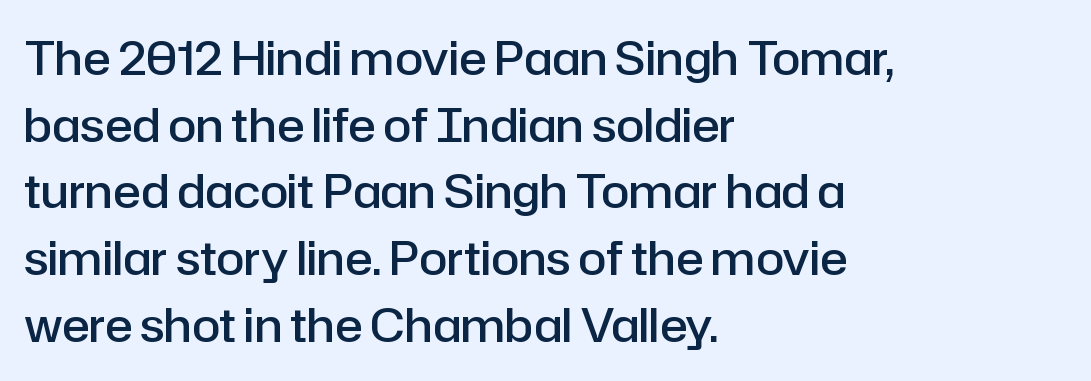
The image shows 46 px semibold sans-serif type, upright; set left-aligned, normal line spacing (1.45x), normal letter spacing, not underlined; low stroke contrast and a medium x-height.
